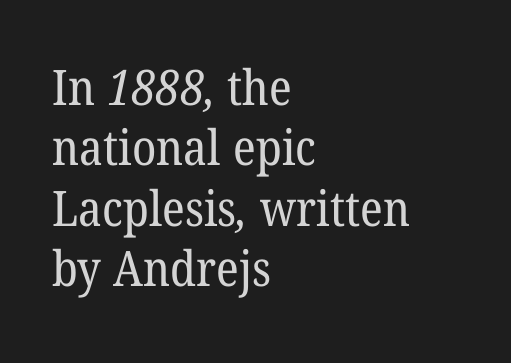
Q: Is the text bold? A: No.
Q: Is the typeface a serif or a sans-serif typeface? A: Serif.
Q: Is the text underlined? A: No.
Q: How is the paragraph aligned? A: Left-aligned.
Q: Is the spacing between letters normal or unusually wide? A: Normal.
Q: Width (condensed, normal, or wide)? A: Normal.
Q: Stroke contrast? A: Low.
Q: x-height? A: Medium.
Q: Monospaced? A: No.
